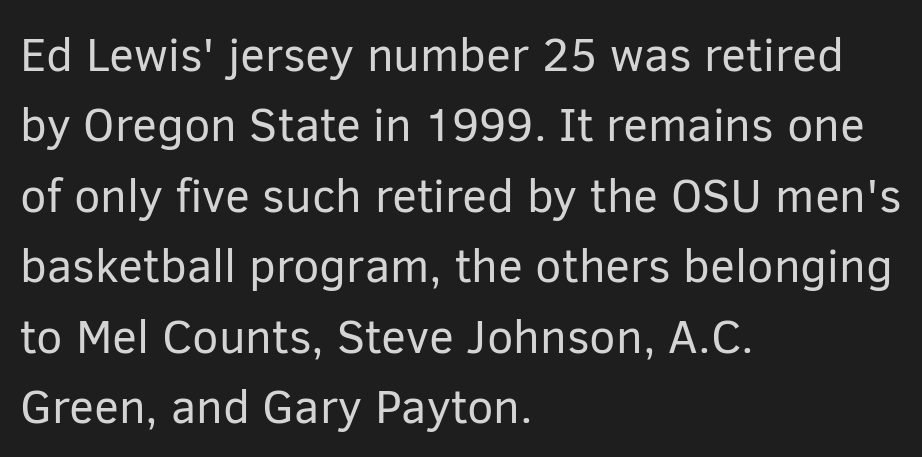
The image shows 47 px regular-weight sans-serif type, upright; set left-aligned, normal line spacing (1.5x), normal letter spacing, not underlined; low stroke contrast and a medium x-height.
